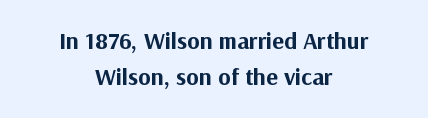
{"italic": "no", "bold": "yes", "underline": "no", "align": "center", "line_spacing": "normal", "line_spacing_ratio": 1.5, "letter_spacing": "normal", "letter_spacing_em": 0.0, "glyph_px": 24}
